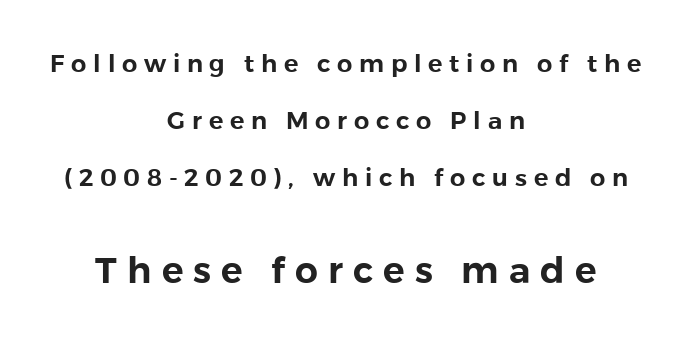
Q: Is the text italic (slanted)? A: No, it is upright.
Q: Is the typeface a serif or a sans-serif typeface? A: Sans-serif.
Q: Is the text underlined? A: No.
Q: How is the paragraph aligned? A: Centered.
Q: Is the spacing between letters normal or unusually wide? A: Unusually wide.
Q: Is the spacing between lines tight, normal or loose? A: Loose.
Q: Which block of text is set in a larger size, the first (top) or the second (bottom)? A: The second (bottom) one.
Q: Width (condensed, normal, or wide)? A: Normal.
Q: x-height? A: Medium.
Q: Monospaced? A: No.
